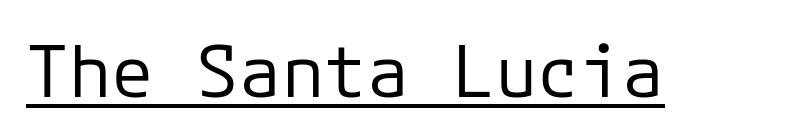
Q: Is the text bold? A: No.
Q: Is the text italic (slanted)? A: No, it is upright.
Q: Is the typeface a serif or a sans-serif typeface? A: Sans-serif.
Q: Is the text underlined? A: Yes.
Q: Is the spacing between letters normal or unusually wide? A: Normal.
Q: Width (condensed, normal, or wide)? A: Normal.
Q: Stroke contrast? A: Low.
Q: x-height? A: Medium.
Q: Monospaced? A: Yes.
